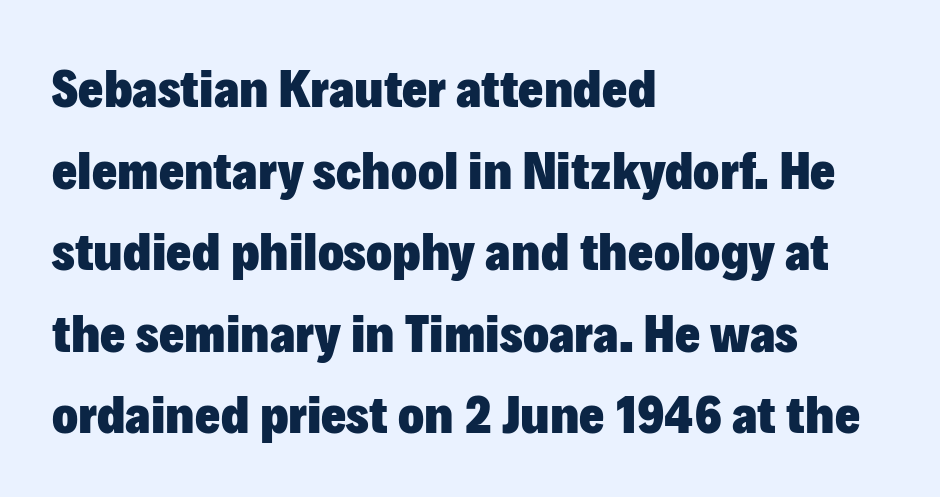
{"serif": "no", "italic": "no", "bold": "yes", "weight": "heavy", "width": "normal", "stroke_contrast": "low", "x_height": "medium", "monospaced": "no", "underline": "no", "align": "left", "line_spacing": "normal", "line_spacing_ratio": 1.51, "letter_spacing": "normal", "letter_spacing_em": 0.0, "glyph_px": 54}
